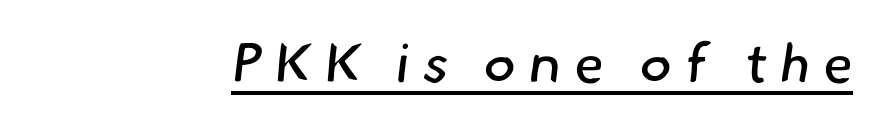
{"serif": "no", "bold": "no", "weight": "regular", "width": "normal", "stroke_contrast": "low", "x_height": "small", "monospaced": "no", "underline": "yes", "letter_spacing": "wide", "letter_spacing_em": 0.23, "glyph_px": 55}
